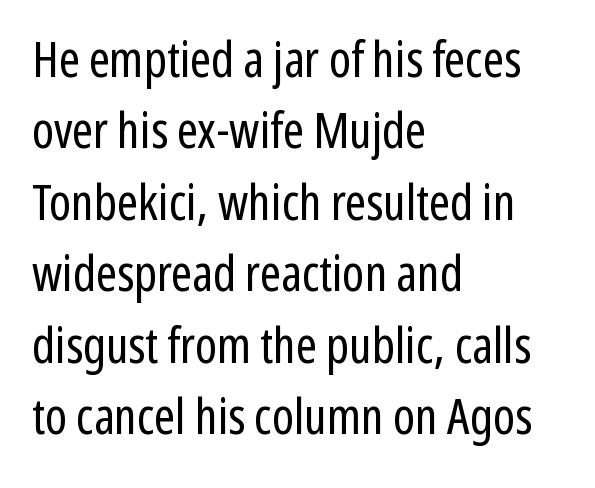
The image shows 50 px regular-weight, condensed sans-serif type, upright; set left-aligned, normal line spacing (1.43x), normal letter spacing, not underlined; low stroke contrast and a medium x-height.
